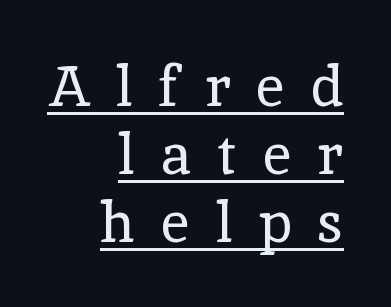
The rendering uses natural spacing where letterforms have individual widths. Which margin do the lines hug? The right one — the left edge is uneven. Letters have the restrained weight of plain body copy at most. The font family rendered here belongs to the serif group.
